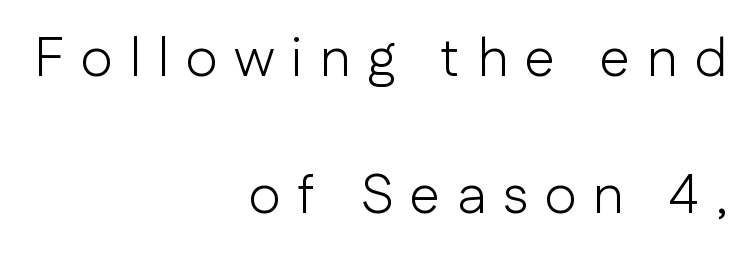
The image shows 55 px light sans-serif type, upright; set right-aligned, loose line spacing (2.49x), unusually wide letter spacing (+0.3 em), not underlined; low stroke contrast and a medium x-height.
